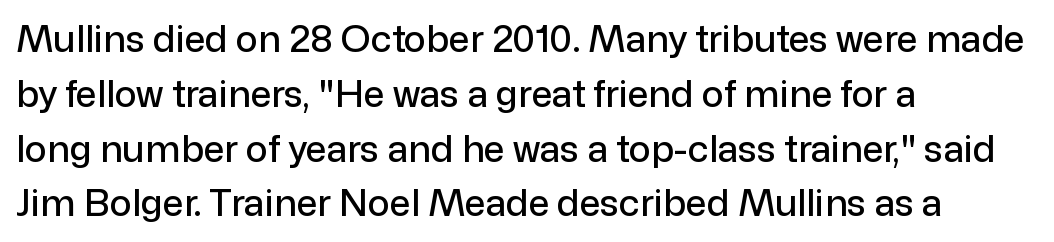
Q: Is the text italic (slanted)? A: No, it is upright.
Q: Is the typeface a serif or a sans-serif typeface? A: Sans-serif.
Q: Is the text underlined? A: No.
Q: How is the paragraph aligned? A: Left-aligned.
Q: Is the spacing between letters normal or unusually wide? A: Normal.
Q: Is the spacing between lines tight, normal or loose? A: Normal.
Q: Width (condensed, normal, or wide)? A: Normal.
Q: Stroke contrast? A: Low.
Q: x-height? A: Medium.
Q: Monospaced? A: No.
